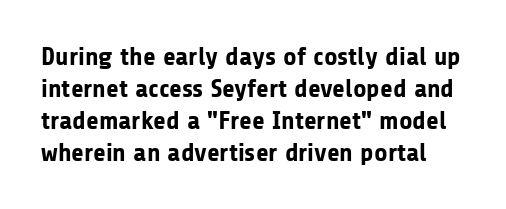
Q: Is the text bold? A: Yes.
Q: Is the text italic (slanted)? A: No, it is upright.
Q: Is the text underlined? A: No.
Q: Is the spacing between letters normal or unusually wide? A: Normal.
